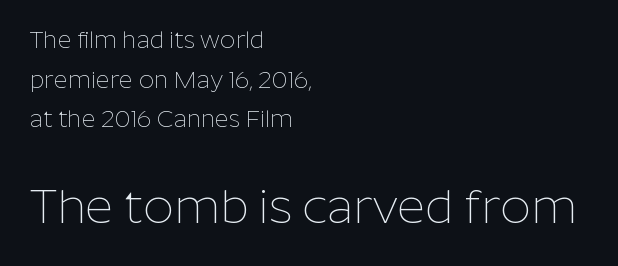
Font category for this specimen: sans-serif. Posture: vertical. No extra ink here — the face is not bold. Type size steps up from the first block to the second. Alignment: flush left. Proportional: the letters do not fall into vertical columns.
